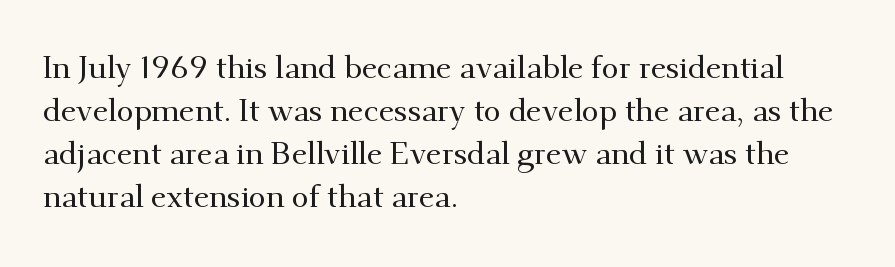
The image shows 31 px serif type, upright; set left-aligned, normal line spacing (1.39x), normal letter spacing, not underlined; medium stroke contrast and a small x-height.
